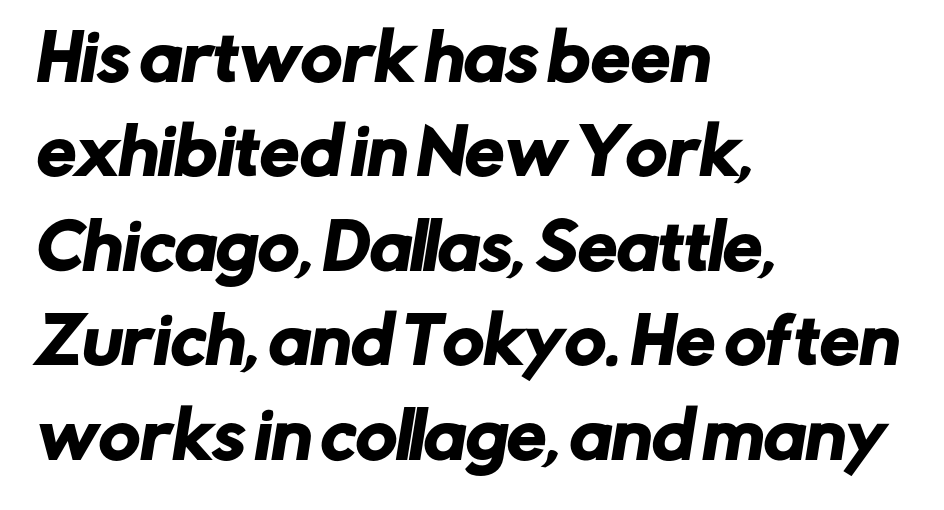
Q: Is the typeface a serif or a sans-serif typeface? A: Sans-serif.
Q: Is the text underlined? A: No.
Q: How is the paragraph aligned? A: Left-aligned.
Q: Is the spacing between letters normal or unusually wide? A: Normal.
Q: Is the spacing between lines tight, normal or loose? A: Normal.
Q: Width (condensed, normal, or wide)? A: Normal.
Q: Stroke contrast? A: Low.
Q: x-height? A: Medium.
Q: Monospaced? A: No.
